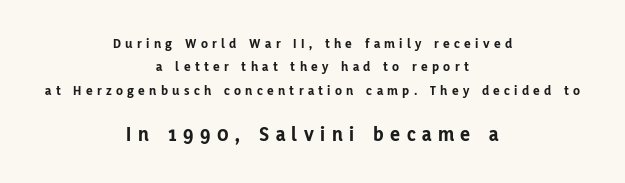
Q: Is the text bold? A: Yes.
Q: Is the text italic (slanted)? A: No, it is upright.
Q: Is the text underlined? A: No.
Q: How is the paragraph aligned? A: Centered.
Q: Is the spacing between letters normal or unusually wide? A: Unusually wide.
Q: Is the spacing between lines tight, normal or loose? A: Normal.
Q: Which block of text is set in a larger size, the first (top) or the second (bottom)? A: The second (bottom) one.
